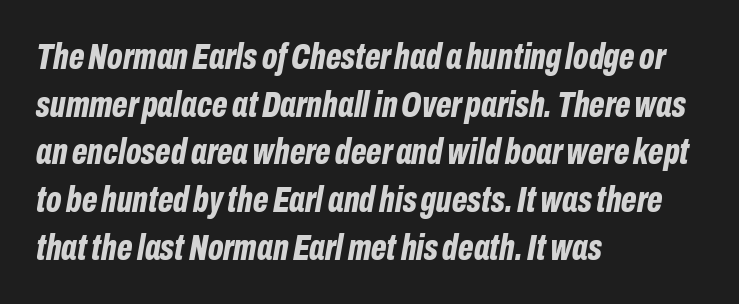
The image shows 37 px bold, condensed type, italic (leaning right); set left-aligned, normal line spacing (1.29x), normal letter spacing, not underlined; low stroke contrast and a medium x-height.
